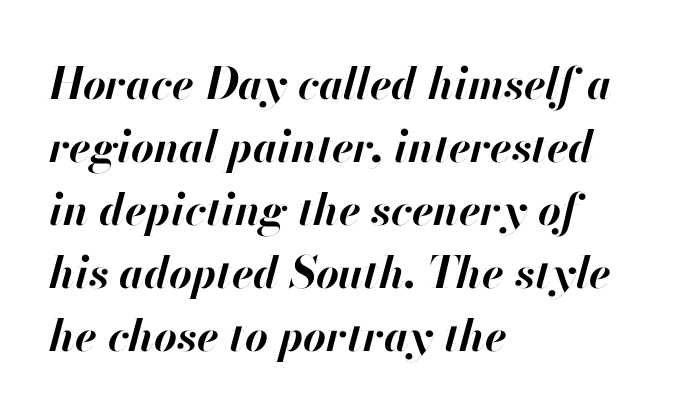
The image shows 44 px bold type, italic (leaning right); set left-aligned, normal line spacing (1.43x), normal letter spacing, not underlined; high stroke contrast and a small x-height.
